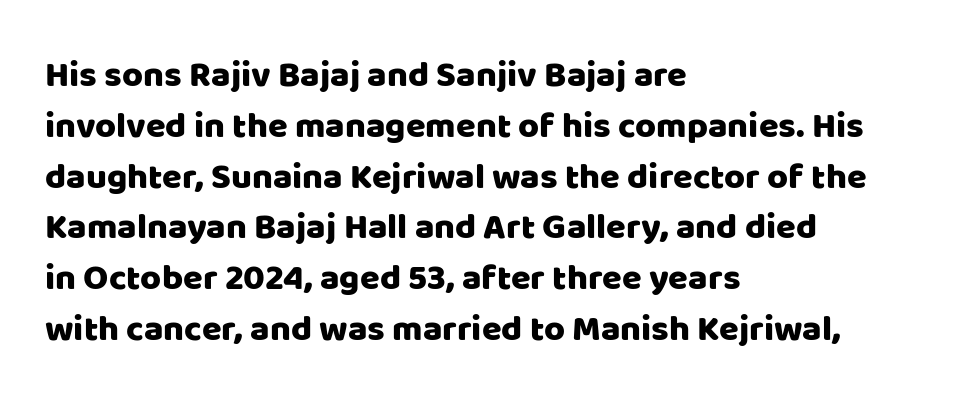
The image shows 36 px sans-serif type, upright; set left-aligned, normal line spacing (1.41x), normal letter spacing, not underlined; low stroke contrast and a large x-height.
